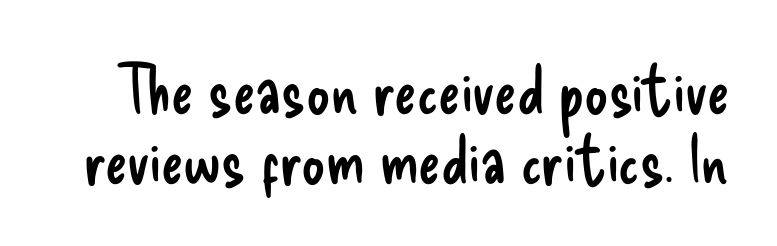
{"serif": "no", "italic": "no", "bold": "no", "weight": "regular", "width": "condensed", "stroke_contrast": "low", "x_height": "small", "monospaced": "no", "underline": "no", "line_spacing": "tight", "line_spacing_ratio": 1.06, "letter_spacing": "normal", "letter_spacing_em": 0.0, "glyph_px": 66}
